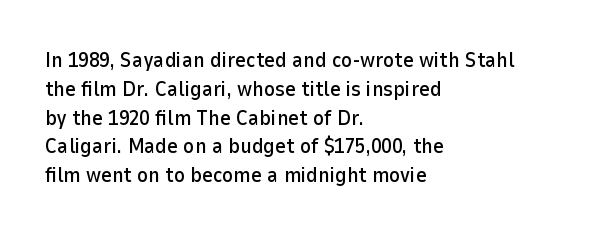
The image shows 21 px text type, upright; set left-aligned, normal line spacing (1.37x), normal letter spacing, not underlined.
